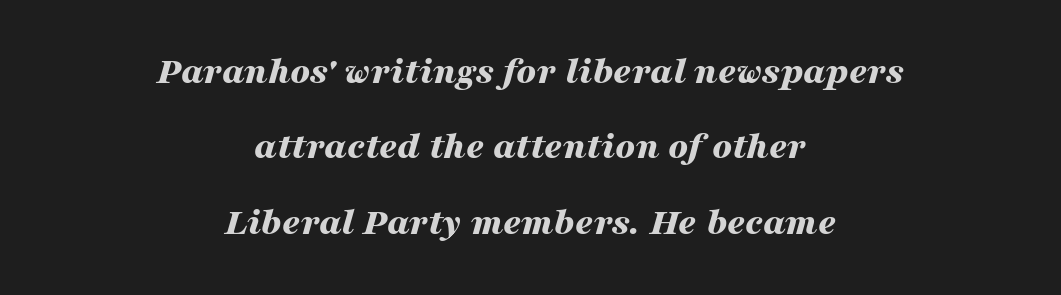
{"italic": "yes", "lean": "right", "slant_degrees": 16, "bold": "yes", "weight": "bold", "width": "wide", "stroke_contrast": "medium", "x_height": "medium", "monospaced": "no", "underline": "no", "align": "center", "line_spacing": "loose", "line_spacing_ratio": 1.93, "letter_spacing": "normal", "letter_spacing_em": 0.0, "glyph_px": 39}
